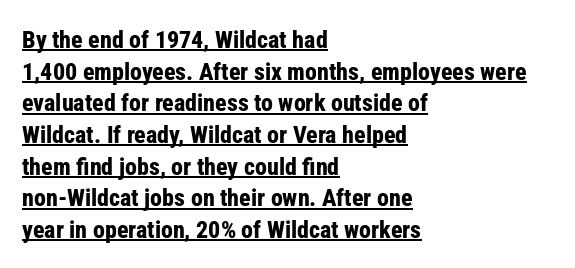
{"italic": "no", "bold": "yes", "underline": "yes", "align": "left", "line_spacing": "normal", "line_spacing_ratio": 1.32, "letter_spacing": "normal", "letter_spacing_em": 0.0, "glyph_px": 24}
